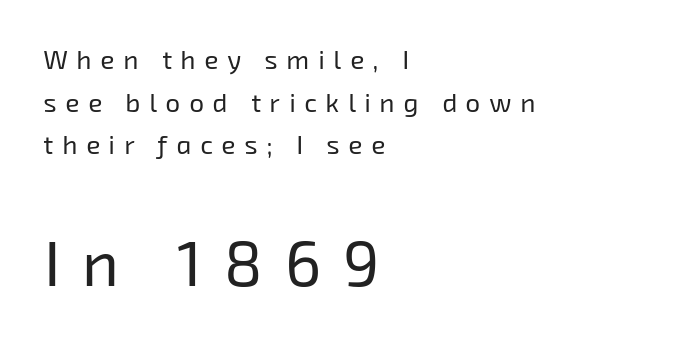
Larger block? The one below; the one above is distinctly smaller. Tracking value appears strongly positive — letters spread wide. The font family rendered here belongs to the sans-serif group. Is this a fixed-width face? No — the glyphs have proportional, varying widths. Quick note: underline off.
